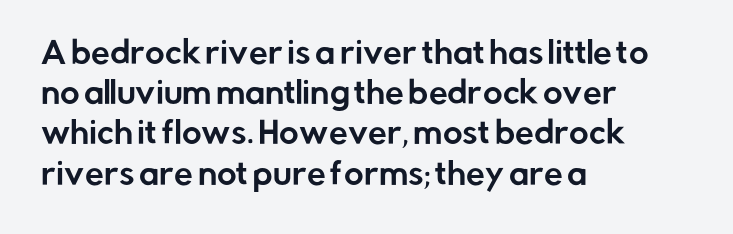
Q: Is the text italic (slanted)? A: No, it is upright.
Q: Is the typeface a serif or a sans-serif typeface? A: Sans-serif.
Q: Is the text underlined? A: No.
Q: How is the paragraph aligned? A: Left-aligned.
Q: Is the spacing between letters normal or unusually wide? A: Normal.
Q: Is the spacing between lines tight, normal or loose? A: Normal.
Q: Width (condensed, normal, or wide)? A: Normal.
Q: Stroke contrast? A: Low.
Q: x-height? A: Medium.
Q: Monospaced? A: No.
